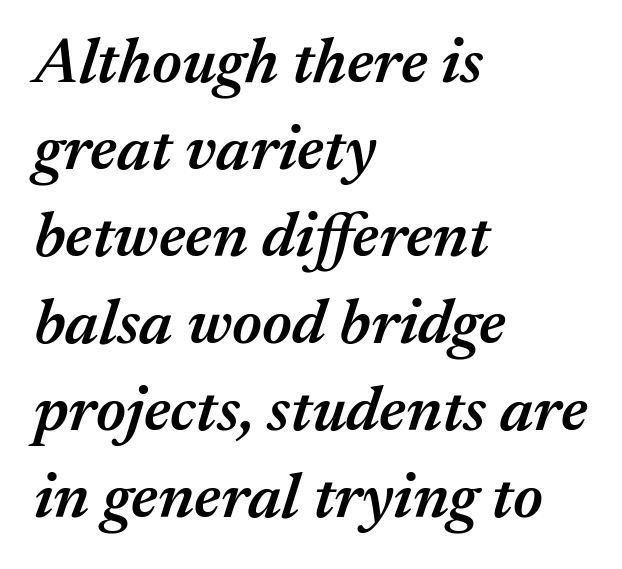
The image shows 64 px semibold type, italic (leaning right); set left-aligned, normal line spacing (1.36x), normal letter spacing, not underlined; medium stroke contrast and a medium x-height.
